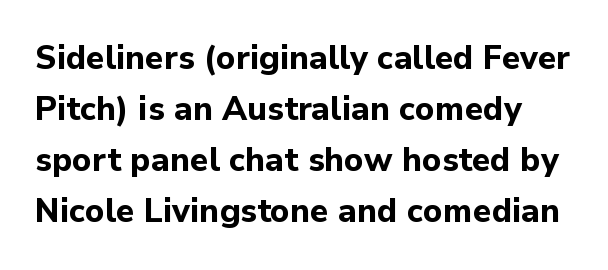
The image shows 33 px bold sans-serif type, upright; set normal line spacing (1.55x), normal letter spacing, not underlined; low stroke contrast and a medium x-height.
